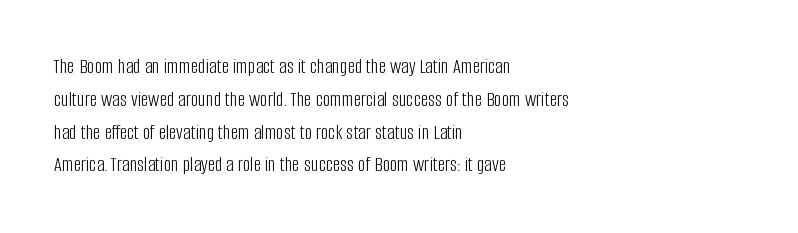
{"italic": "no", "bold": "no", "underline": "no", "align": "left", "line_spacing": "normal", "line_spacing_ratio": 1.56, "letter_spacing": "normal", "letter_spacing_em": 0.0, "glyph_px": 21}
